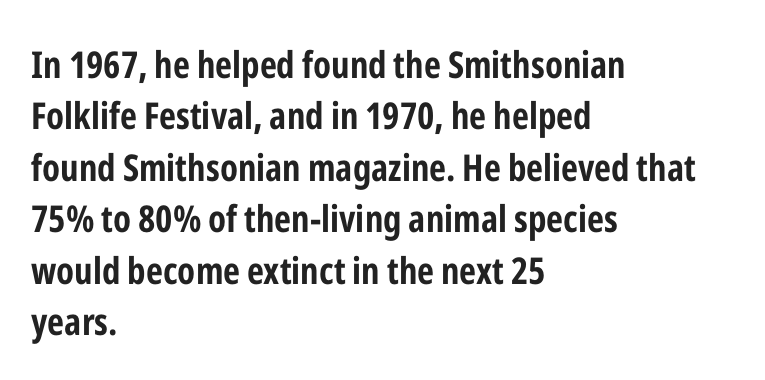
Q: Is the text bold? A: Yes.
Q: Is the text italic (slanted)? A: No, it is upright.
Q: Is the typeface a serif or a sans-serif typeface? A: Sans-serif.
Q: Is the text underlined? A: No.
Q: How is the paragraph aligned? A: Left-aligned.
Q: Is the spacing between letters normal or unusually wide? A: Normal.
Q: Is the spacing between lines tight, normal or loose? A: Normal.
Q: Width (condensed, normal, or wide)? A: Condensed.
Q: Stroke contrast? A: Low.
Q: x-height? A: Medium.
Q: Monospaced? A: No.
